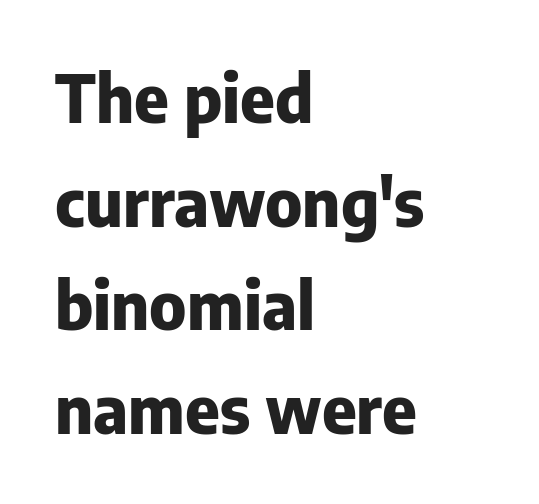
The image shows 66 px heavy sans-serif type, upright; set left-aligned, normal line spacing (1.57x), normal letter spacing, not underlined; low stroke contrast and a medium x-height.
